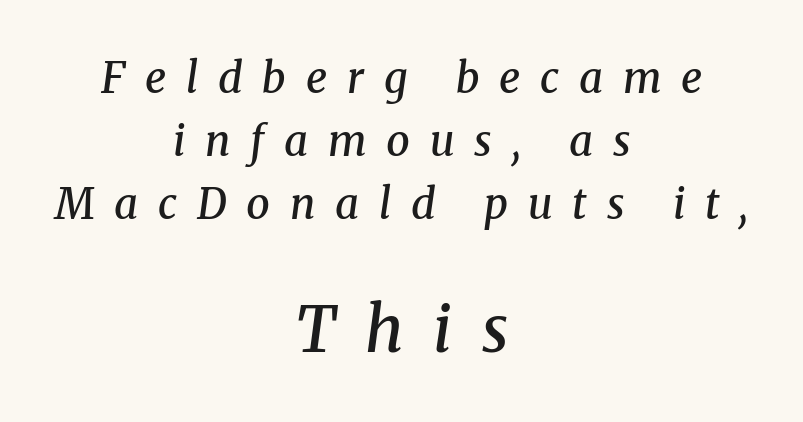
Are there feet on the stems? There are — it's a serif. Think of a printed novel: that variable character pitch is what you see here. Look at the tracking — it's clearly loosened, letters drifting apart. Casual observation: everything's sitting right in the middle. The rendering uses a moderate line-height, typical for paragraphs. Type without underlining.
